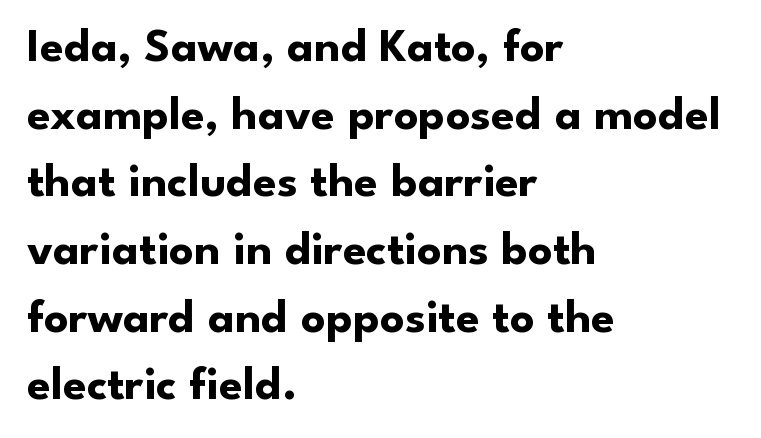
Nobody drew a line under any word here. The compositor pushed each line to the left boundary. Every character sits straight up, as roman type does. To sum up the face: it is a sans, with no serifs.
